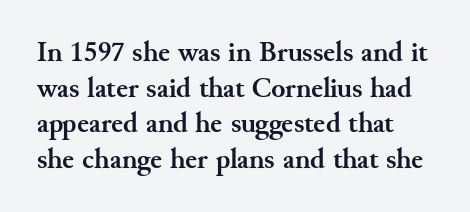
The passage shown is typed in a proportional face where columns would drift. The sample has been set heavy, in full bold. These lines keep a tight, regular rhythm from letter to letter. Is this a sans? No — the strokes have serifs.
